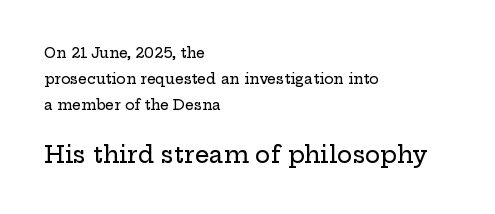
Q: Is the text italic (slanted)? A: No, it is upright.
Q: Is the text underlined? A: No.
Q: How is the paragraph aligned? A: Left-aligned.
Q: Is the spacing between letters normal or unusually wide? A: Normal.
Q: Which block of text is set in a larger size, the first (top) or the second (bottom)? A: The second (bottom) one.
